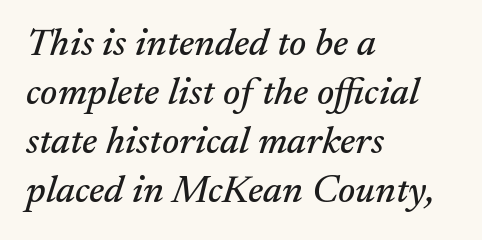
Q: Is the text italic (slanted)? A: Yes, it leans right by about 17 degrees.
Q: Is the typeface a serif or a sans-serif typeface? A: Serif.
Q: Is the text underlined? A: No.
Q: How is the paragraph aligned? A: Left-aligned.
Q: Is the spacing between letters normal or unusually wide? A: Normal.
Q: Is the spacing between lines tight, normal or loose? A: Normal.
Q: Width (condensed, normal, or wide)? A: Normal.
Q: Stroke contrast? A: Medium.
Q: x-height? A: Small.
Q: Monospaced? A: No.
